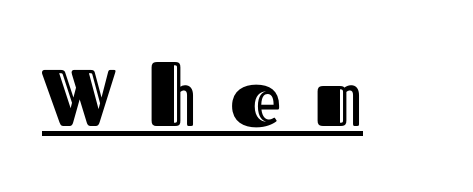
{"italic": "no", "width": "normal", "x_height": "medium", "monospaced": "no", "underline": "yes", "letter_spacing": "wide", "letter_spacing_em": 0.41, "glyph_px": 80}
